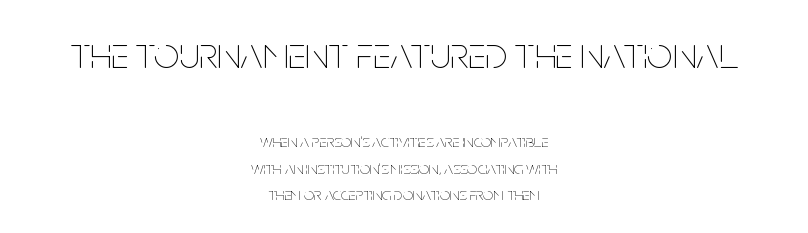
The image shows 45 px thin, condensed type, upright; set centered, normal line spacing (1.47x), normal letter spacing, not underlined; the first (top) block is 2.5x larger; low stroke contrast and a large x-height.
